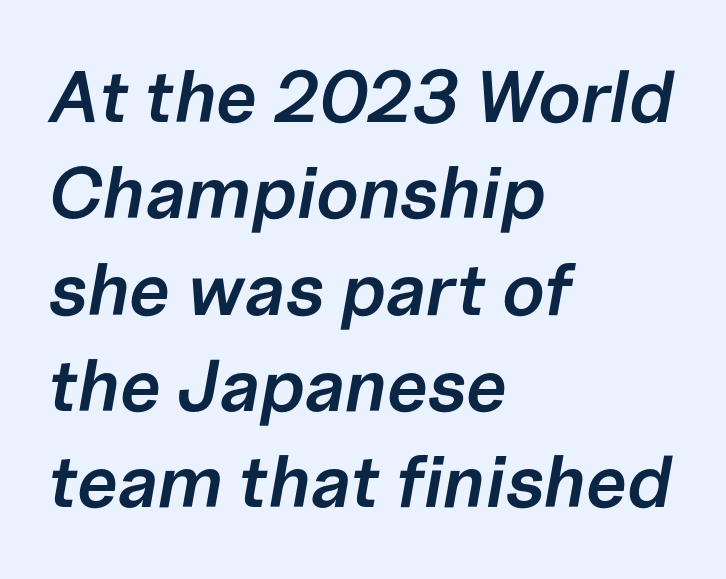
The image shows 73 px semibold type, italic (leaning right); set left-aligned, normal line spacing (1.32x), normal letter spacing, not underlined; low stroke contrast and a medium x-height.
